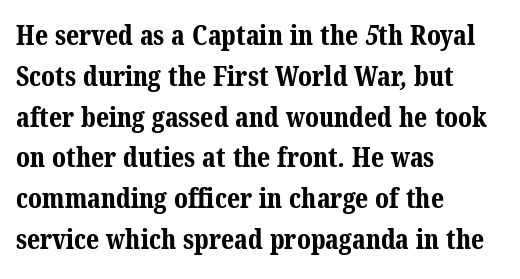
The image shows 27 px bold type; set left-aligned, normal line spacing (1.51x), normal letter spacing, not underlined.
